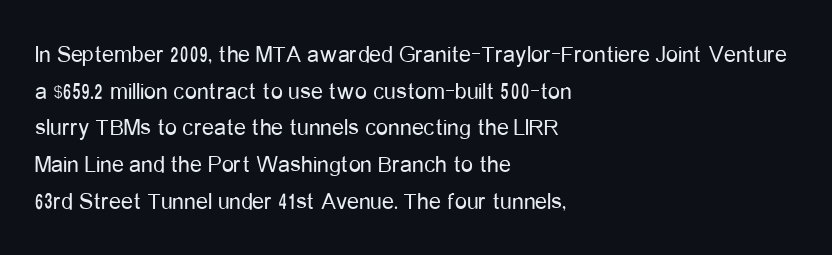
Standard letterfit; no display-style spreading of the glyphs. No chunkiness to these letters — they're not bold. This is roman type, the default non-slanted kind. Does the copy run flush right? No — it runs flush left.
